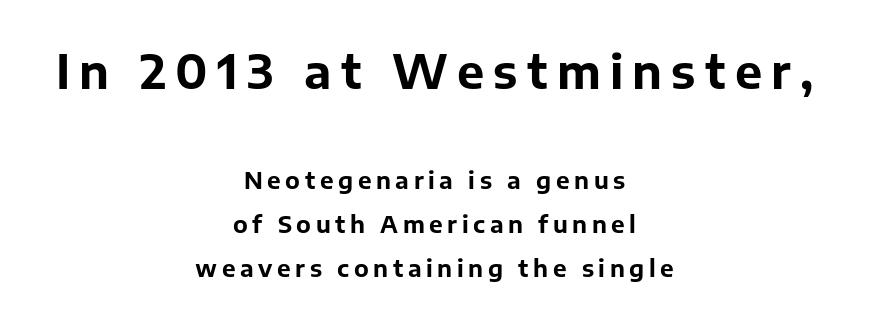
The strip under each line holds only bare page. Spacing verdict: proportional, widths tailored to each character. Nope, no serifs anywhere on these letters. These lines stack symmetrically, like a column narrowing and widening about its center.
